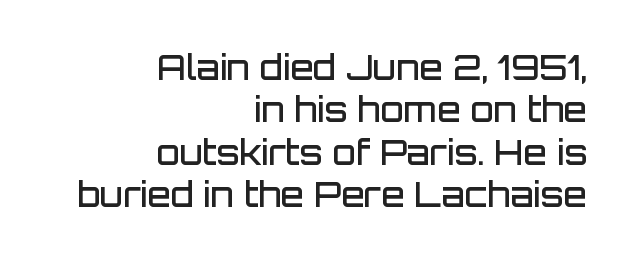
Q: Is the text bold? A: Semi-bold.
Q: Is the text italic (slanted)? A: No, it is upright.
Q: Is the typeface a serif or a sans-serif typeface? A: Sans-serif.
Q: Is the text underlined? A: No.
Q: How is the paragraph aligned? A: Right-aligned.
Q: Is the spacing between letters normal or unusually wide? A: Normal.
Q: Is the spacing between lines tight, normal or loose? A: Normal.
Q: Width (condensed, normal, or wide)? A: Normal.
Q: Stroke contrast? A: Low.
Q: x-height? A: Large.
Q: Monospaced? A: No.
